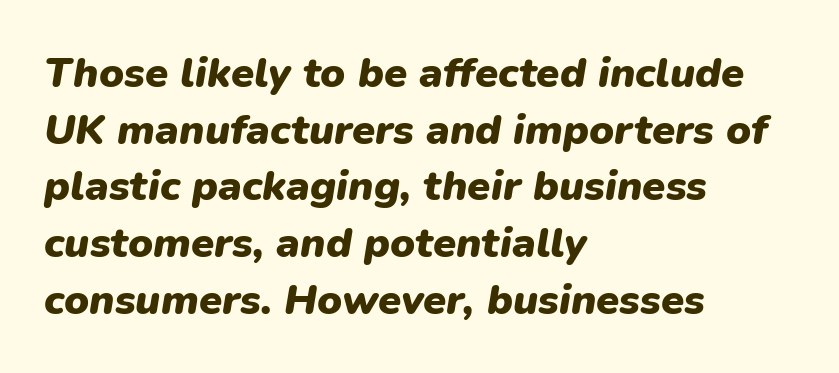
Beneath every word, the page is bare. Honestly, the letter spacing is just normal — you wouldn't notice it. Compared with typical paragraphs, the rows here are spaced about the same. Where is the straight margin? On the left.
